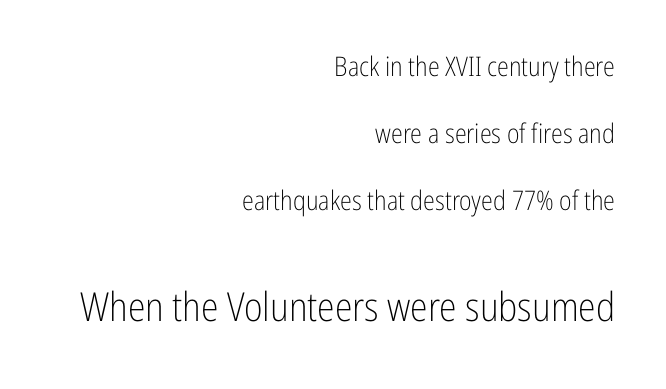
The image shows 40 px light, condensed sans-serif type, upright; set right-aligned, loose line spacing (2.49x), normal letter spacing, not underlined; the second (bottom) block is 1.48x larger; low stroke contrast and a medium x-height.
